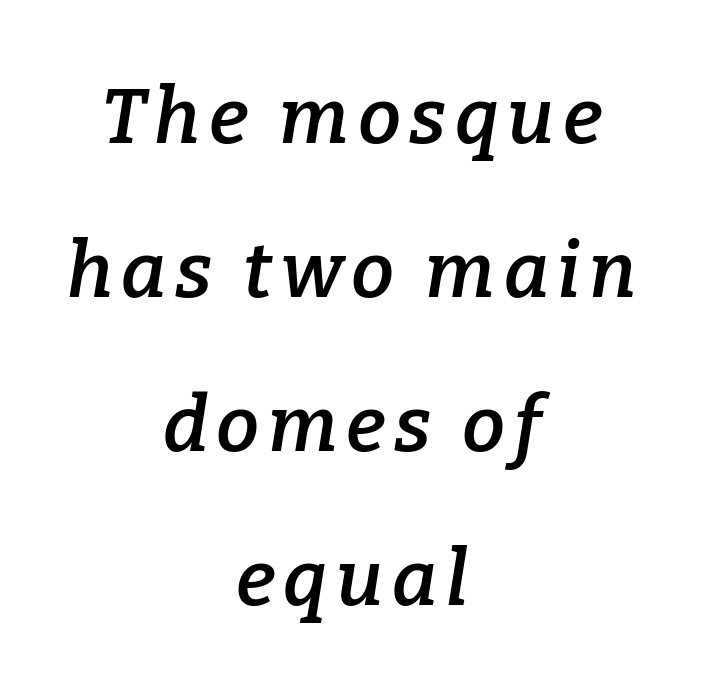
Q: Is the text bold? A: Semi-bold.
Q: Is the text italic (slanted)? A: Yes, it leans right by about 9 degrees.
Q: Is the typeface a serif or a sans-serif typeface? A: Serif.
Q: Is the text underlined? A: No.
Q: How is the paragraph aligned? A: Centered.
Q: Is the spacing between lines tight, normal or loose? A: Loose.
Q: Width (condensed, normal, or wide)? A: Normal.
Q: Stroke contrast? A: Low.
Q: x-height? A: Medium.
Q: Monospaced? A: No.
